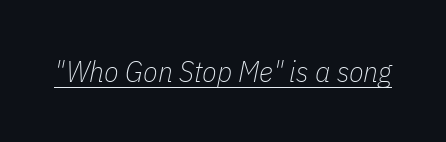
Q: Is the text bold? A: No.
Q: Is the text italic (slanted)? A: Yes, it leans right by about 11 degrees.
Q: Is the text underlined? A: Yes.
Q: Is the spacing between letters normal or unusually wide? A: Normal.
Q: Width (condensed, normal, or wide)? A: Condensed.
Q: Stroke contrast? A: Low.
Q: x-height? A: Medium.
Q: Monospaced? A: No.
